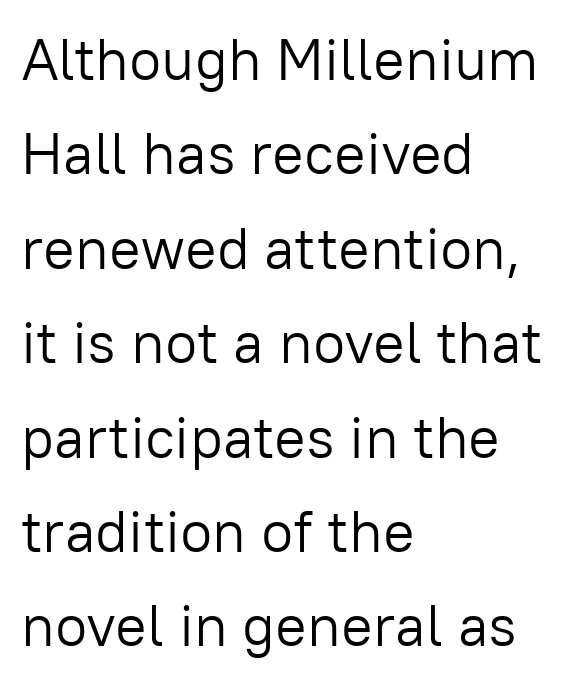
The image shows 59 px light sans-serif type, upright; set left-aligned, normal line spacing (1.6x), normal letter spacing, not underlined; low stroke contrast and a medium x-height.
